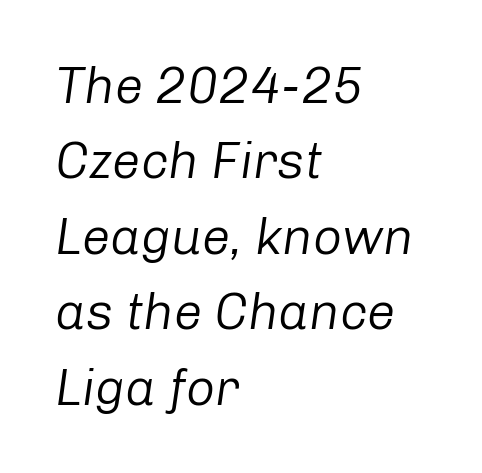
{"italic": "yes", "lean": "right", "slant_degrees": 8, "bold": "no", "weight": "regular", "width": "normal", "stroke_contrast": "low", "x_height": "medium", "monospaced": "no", "underline": "no", "align": "left", "line_spacing": "normal", "line_spacing_ratio": 1.48, "letter_spacing": "normal", "letter_spacing_em": 0.0, "glyph_px": 51}
